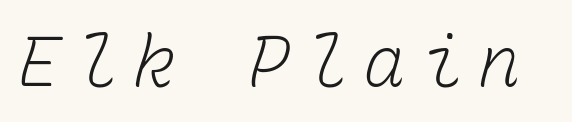
{"bold": "no", "weight": "light", "width": "normal", "stroke_contrast": "low", "x_height": "medium", "monospaced": "yes", "underline": "no", "letter_spacing": "wide", "letter_spacing_em": 0.21, "glyph_px": 71}
